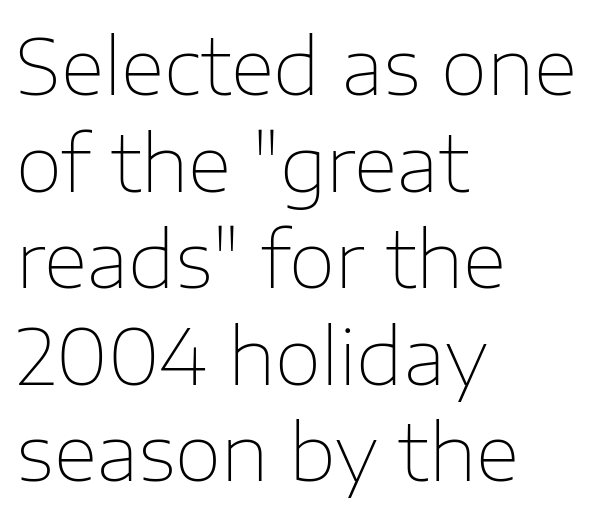
{"serif": "no", "italic": "no", "bold": "no", "weight": "thin", "width": "normal", "stroke_contrast": "low", "x_height": "medium", "monospaced": "no", "underline": "no", "align": "left", "line_spacing": "normal", "line_spacing_ratio": 1.27, "letter_spacing": "normal", "letter_spacing_em": 0.0, "glyph_px": 76}
